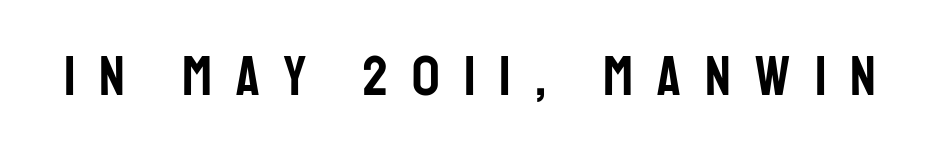
Tracking here is generous; glyphs stand well apart from one another. Characters remain perfectly vertical along every line. The gap between lines stays unmarked. The passage shown is typed in a proportional face where columns would drift. Unlike a traditional serif, this face leaves its strokes unadorned.
